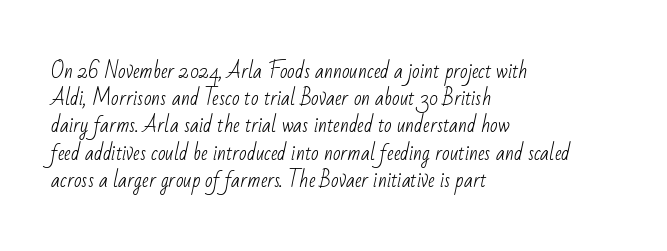
{"bold": "no", "underline": "no", "align": "left", "line_spacing": "normal", "line_spacing_ratio": 1.36, "letter_spacing": "normal", "letter_spacing_em": 0.0, "glyph_px": 20}
